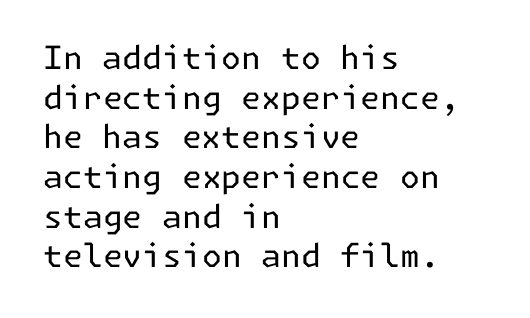
Q: Is the text bold? A: No.
Q: Is the text italic (slanted)? A: No, it is upright.
Q: Is the typeface a serif or a sans-serif typeface? A: Sans-serif.
Q: Is the text underlined? A: No.
Q: How is the paragraph aligned? A: Left-aligned.
Q: Is the spacing between letters normal or unusually wide? A: Normal.
Q: Width (condensed, normal, or wide)? A: Normal.
Q: Stroke contrast? A: Low.
Q: x-height? A: Medium.
